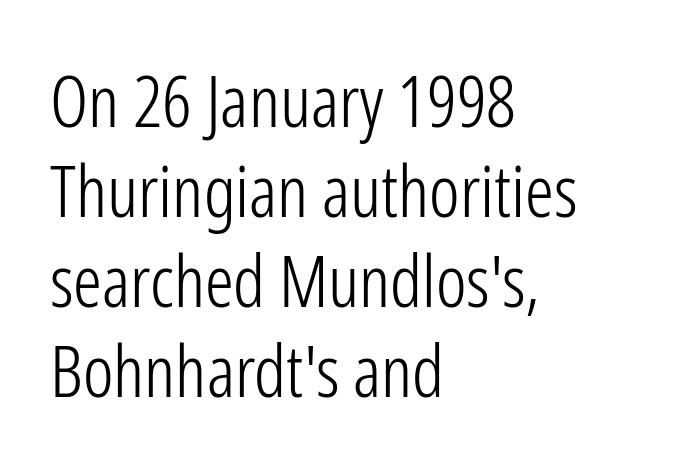
The image shows 72 px light, condensed sans-serif type, upright; set left-aligned, normal line spacing (1.25x), normal letter spacing, not underlined; low stroke contrast and a medium x-height.
